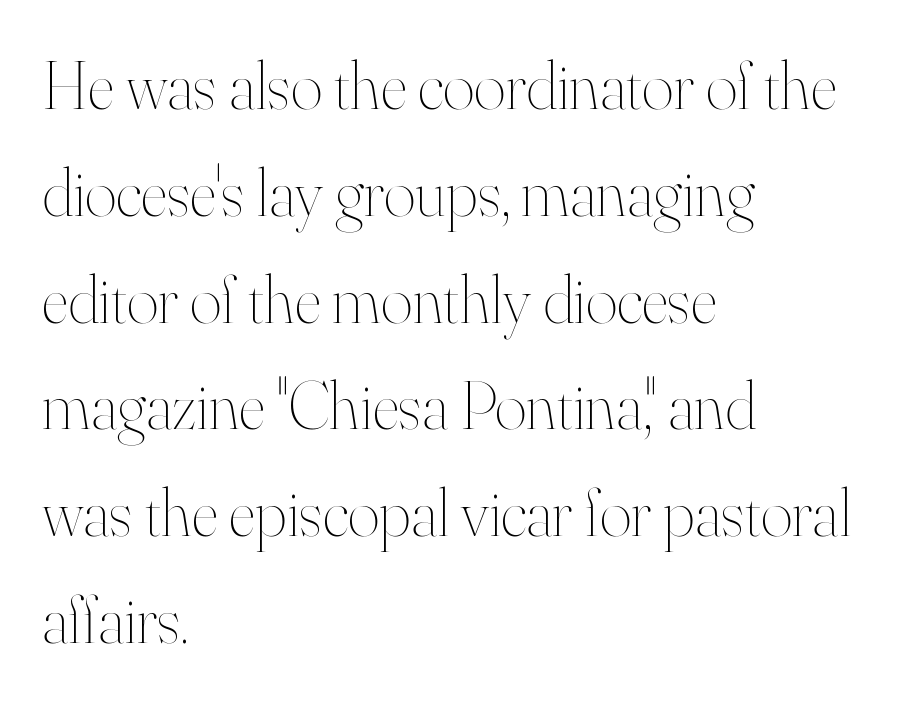
{"italic": "no", "bold": "no", "weight": "thin", "width": "normal", "stroke_contrast": "high", "x_height": "small", "monospaced": "no", "underline": "no", "align": "left", "line_spacing": "normal", "line_spacing_ratio": 1.57, "letter_spacing": "normal", "letter_spacing_em": 0.0, "glyph_px": 68}
